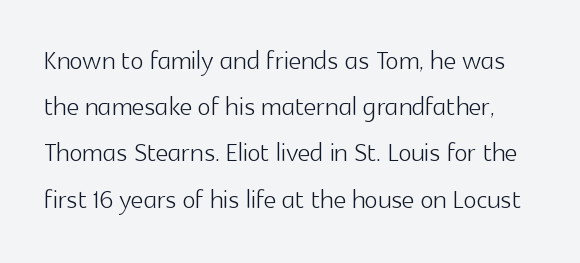
Q: Is the text bold? A: No.
Q: Is the text italic (slanted)? A: No, it is upright.
Q: Is the typeface a serif or a sans-serif typeface? A: Sans-serif.
Q: Is the text underlined? A: No.
Q: Is the spacing between letters normal or unusually wide? A: Normal.
Q: Is the spacing between lines tight, normal or loose? A: Normal.
Q: Width (condensed, normal, or wide)? A: Normal.
Q: x-height? A: Medium.
Q: Monospaced? A: No.
